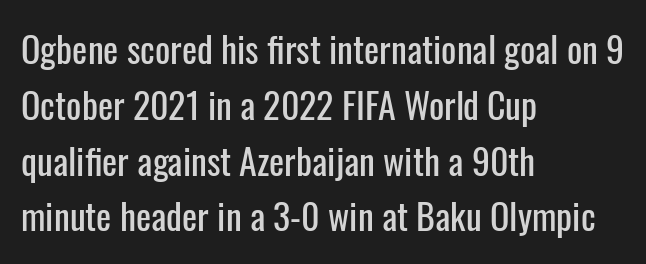
The image shows 36 px condensed sans-serif type, upright; set left-aligned, normal line spacing (1.55x), normal letter spacing, not underlined; low stroke contrast and a medium x-height.
